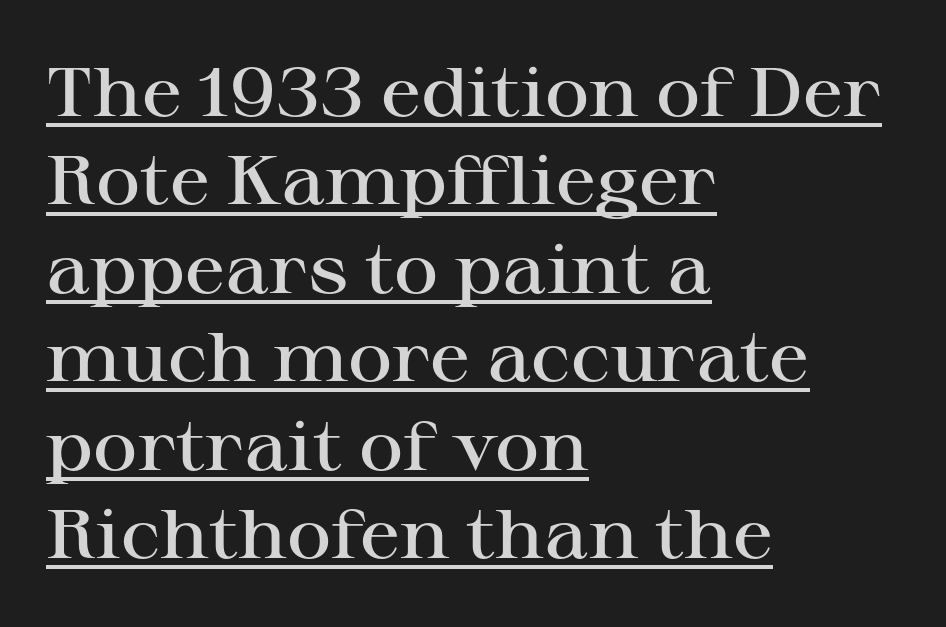
Q: Is the text bold? A: Semi-bold.
Q: Is the text italic (slanted)? A: No, it is upright.
Q: Is the typeface a serif or a sans-serif typeface? A: Serif.
Q: Is the text underlined? A: Yes.
Q: How is the paragraph aligned? A: Left-aligned.
Q: Is the spacing between letters normal or unusually wide? A: Normal.
Q: Is the spacing between lines tight, normal or loose? A: Normal.
Q: Width (condensed, normal, or wide)? A: Wide.
Q: Stroke contrast? A: High.
Q: x-height? A: Medium.
Q: Monospaced? A: No.
